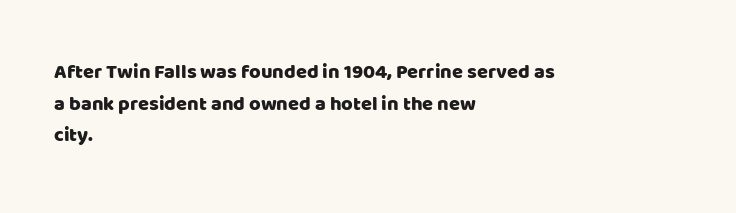
The image shows 20 px text type, upright; set left-aligned, normal line spacing (1.58x), normal letter spacing, not underlined.
